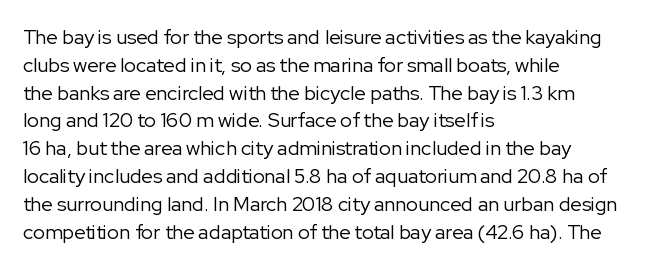
{"italic": "no", "bold": "no", "underline": "no", "align": "left", "line_spacing": "normal", "line_spacing_ratio": 1.39, "letter_spacing": "normal", "letter_spacing_em": 0.0, "glyph_px": 20}
